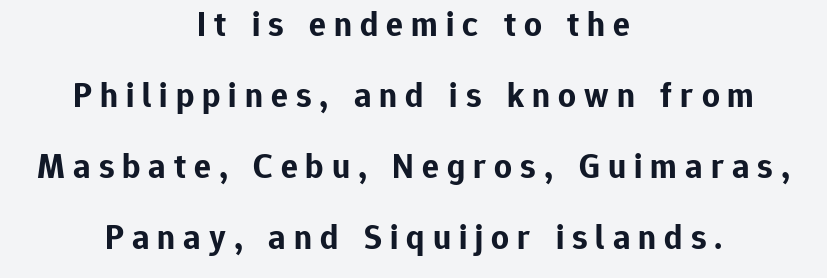
Q: Is the text bold? A: Yes.
Q: Is the text italic (slanted)? A: No, it is upright.
Q: Is the typeface a serif or a sans-serif typeface? A: Sans-serif.
Q: Is the text underlined? A: No.
Q: How is the paragraph aligned? A: Centered.
Q: Is the spacing between letters normal or unusually wide? A: Unusually wide.
Q: Is the spacing between lines tight, normal or loose? A: Loose.
Q: Width (condensed, normal, or wide)? A: Normal.
Q: Stroke contrast? A: Low.
Q: x-height? A: Medium.
Q: Monospaced? A: No.
